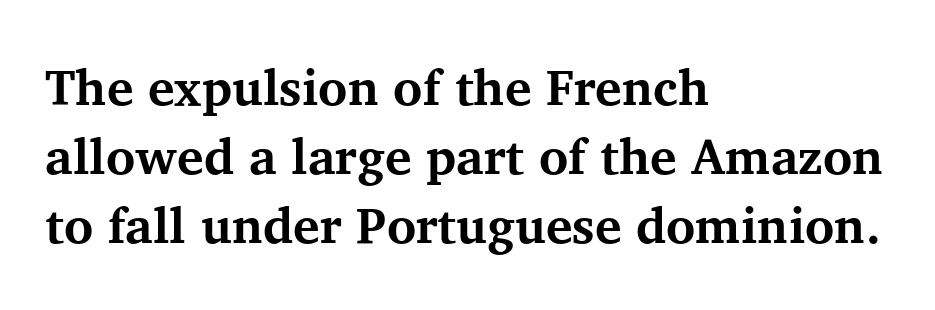
Underlining? Definitely not there. A typesetter would mark this as roman, not italic. Tracking value appears to be zero — textbook default spacing. This sample is left-justified, so line endings fall wherever the words run out.
